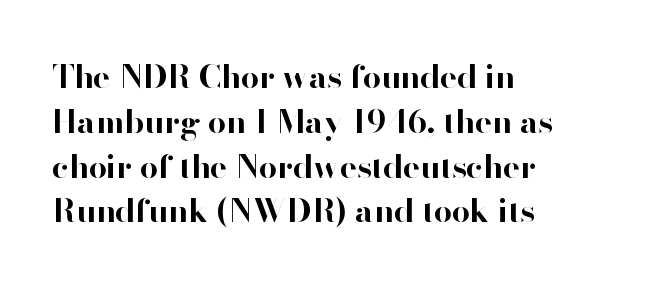
Q: Is the text bold? A: Yes.
Q: Is the text italic (slanted)? A: No, it is upright.
Q: Is the typeface a serif or a sans-serif typeface? A: Sans-serif.
Q: Is the text underlined? A: No.
Q: How is the paragraph aligned? A: Left-aligned.
Q: Is the spacing between letters normal or unusually wide? A: Normal.
Q: Is the spacing between lines tight, normal or loose? A: Normal.
Q: Width (condensed, normal, or wide)? A: Normal.
Q: Stroke contrast? A: High.
Q: x-height? A: Small.
Q: Monospaced? A: No.
